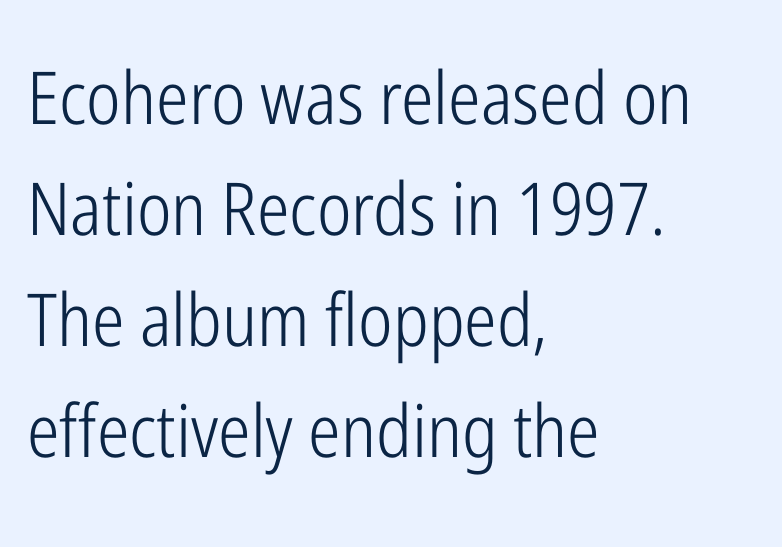
{"serif": "no", "italic": "no", "bold": "no", "weight": "light", "width": "condensed", "stroke_contrast": "low", "x_height": "medium", "monospaced": "no", "underline": "no", "align": "left", "line_spacing": "normal", "line_spacing_ratio": 1.52, "letter_spacing": "normal", "letter_spacing_em": 0.0, "glyph_px": 73}
